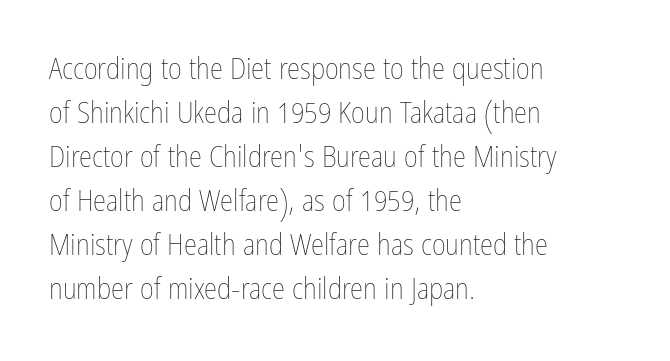
The image shows 30 px thin, condensed type, upright; set left-aligned, normal line spacing (1.47x), normal letter spacing, not underlined; low stroke contrast and a medium x-height.
